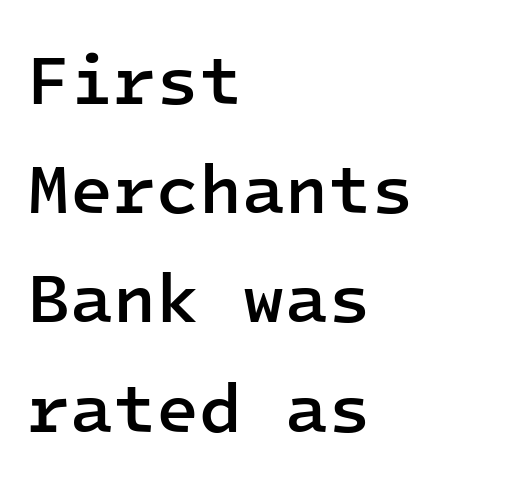
{"serif": "no", "italic": "no", "bold": "semi", "weight": "semibold", "width": "normal", "stroke_contrast": "low", "x_height": "medium", "monospaced": "yes", "underline": "no", "align": "left", "line_spacing": "normal", "line_spacing_ratio": 1.56, "letter_spacing": "normal", "letter_spacing_em": 0.0, "glyph_px": 70}
